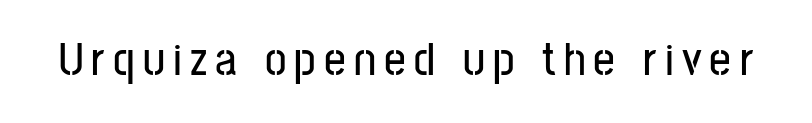
The image shows 48 px condensed sans-serif type, upright; set not underlined; low stroke contrast and a medium x-height.
